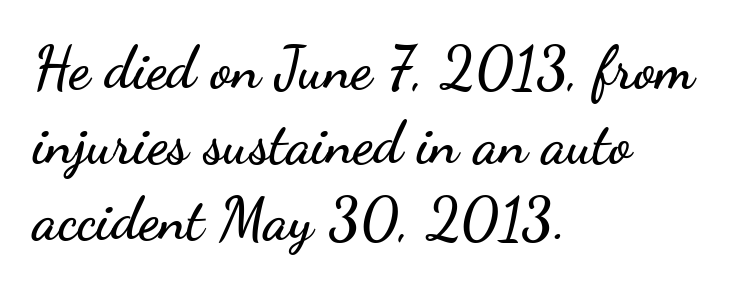
{"serif": "no", "width": "wide", "stroke_contrast": "low", "x_height": "small", "monospaced": "no", "underline": "no", "align": "left", "line_spacing": "normal", "line_spacing_ratio": 1.3, "letter_spacing": "normal", "letter_spacing_em": 0.0, "glyph_px": 58}
